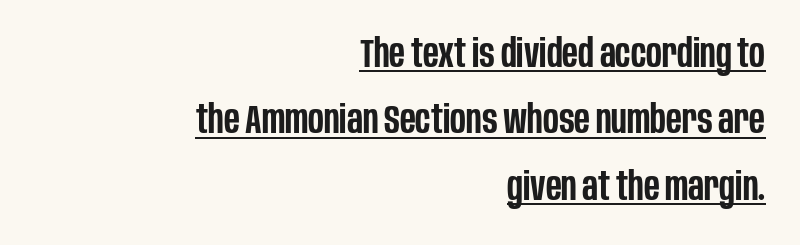
Is the type bold? Partly — it's a semibold, heavier than regular but not fully bold. Inter-character spacing is left at the font's built-in metrics. A typesetter would call this leading conventional body-copy spacing. These lines are set flush right with a ragged left edge. You can tell from the bare stems that sans-serif type was used.
